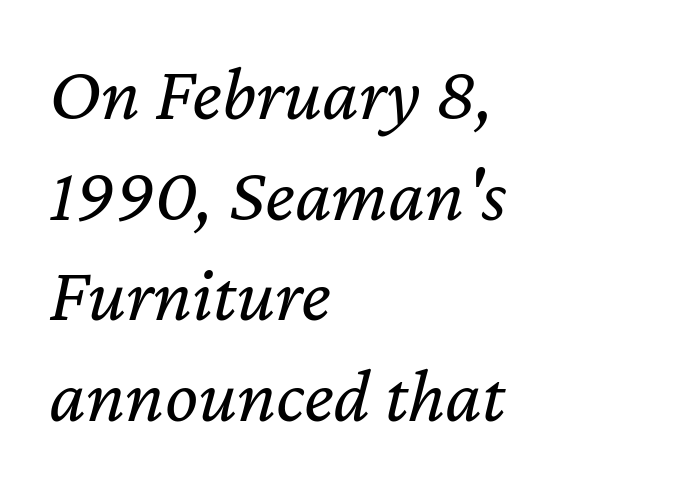
Compared with a centered layout, this one pins lines to the left instead. Leading matches the norm, producing a regular column. Looks like regular typesetting: each glyph gets only the width it needs. Inter-character spacing is left at the font's built-in metrics.
